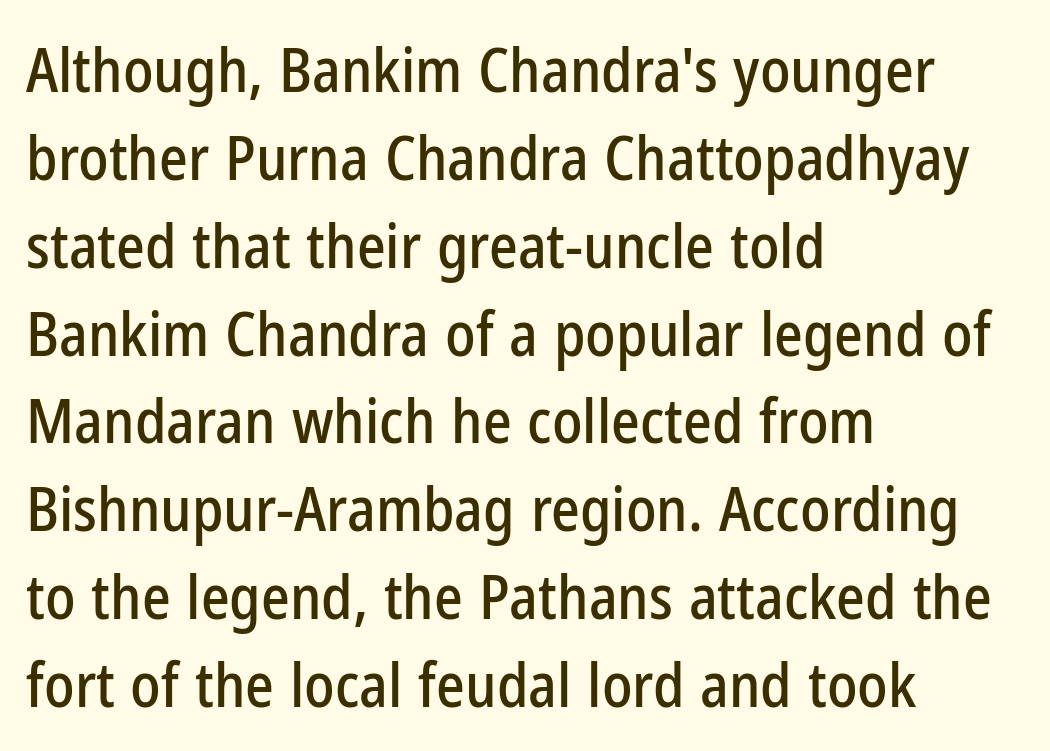
Q: Is the text italic (slanted)? A: No, it is upright.
Q: Is the typeface a serif or a sans-serif typeface? A: Sans-serif.
Q: Is the text underlined? A: No.
Q: How is the paragraph aligned? A: Left-aligned.
Q: Is the spacing between letters normal or unusually wide? A: Normal.
Q: Is the spacing between lines tight, normal or loose? A: Normal.
Q: Width (condensed, normal, or wide)? A: Condensed.
Q: Stroke contrast? A: Low.
Q: x-height? A: Medium.
Q: Monospaced? A: No.
